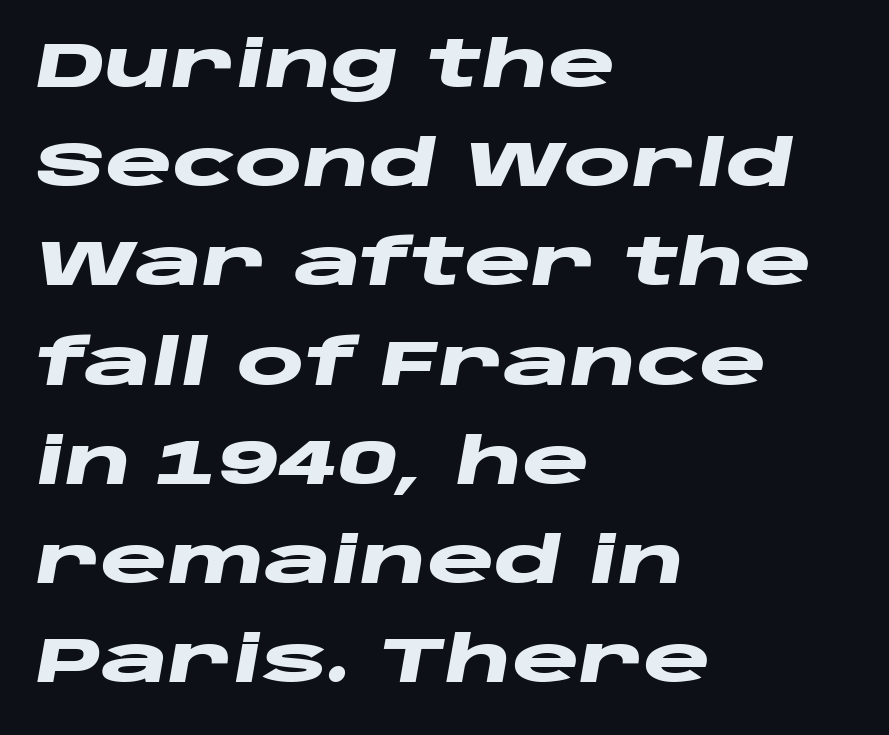
The image shows 64 px heavy, wide type, italic (leaning right); set left-aligned, normal line spacing (1.55x), normal letter spacing, not underlined; low stroke contrast and a large x-height.
